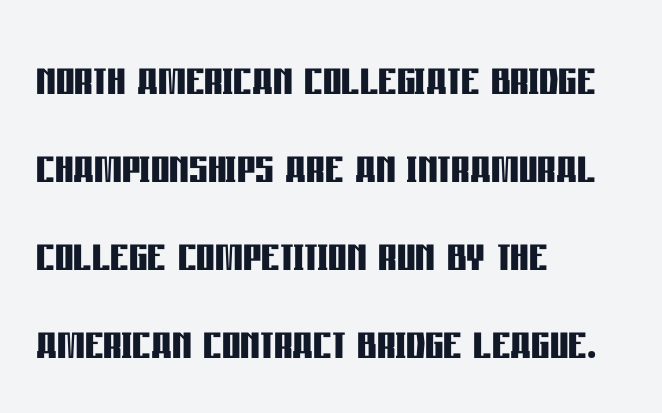
{"serif": "no", "italic": "no", "bold": "yes", "weight": "semibold", "width": "condensed", "stroke_contrast": "low", "x_height": "large", "monospaced": "no", "underline": "no", "align": "left", "line_spacing": "normal", "line_spacing_ratio": 1.52, "letter_spacing": "normal", "letter_spacing_em": 0.0, "glyph_px": 58}
